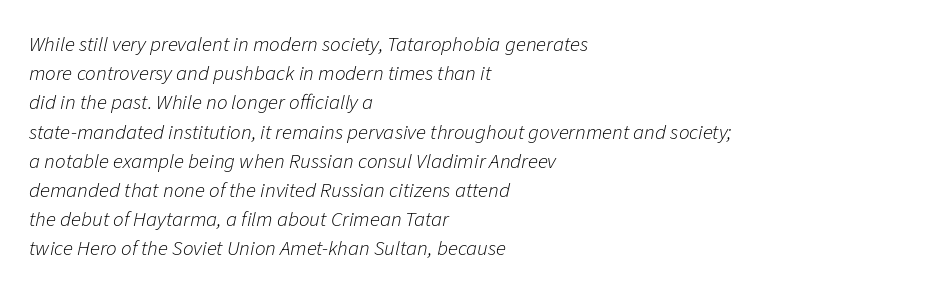
The image shows 21 px text type, italic (leaning right); set left-aligned, normal line spacing (1.39x), normal letter spacing, not underlined.
